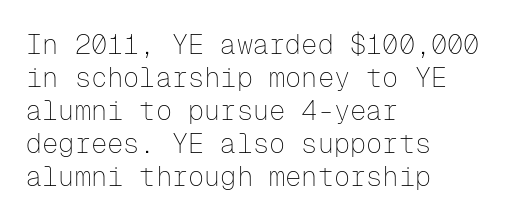
The type sits square on the baseline with zero lean. All the whitespace from short lines collects on the right. Students, note that the glyphs here touch the page at normal intervals. Weight class: somewhere from thin through regular. The foot of each line stays bare and open.
